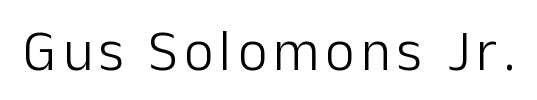
Q: Is the text bold? A: No.
Q: Is the text italic (slanted)? A: No, it is upright.
Q: Is the typeface a serif or a sans-serif typeface? A: Sans-serif.
Q: Is the text underlined? A: No.
Q: Width (condensed, normal, or wide)? A: Normal.
Q: Stroke contrast? A: Low.
Q: x-height? A: Medium.
Q: Monospaced? A: No.
